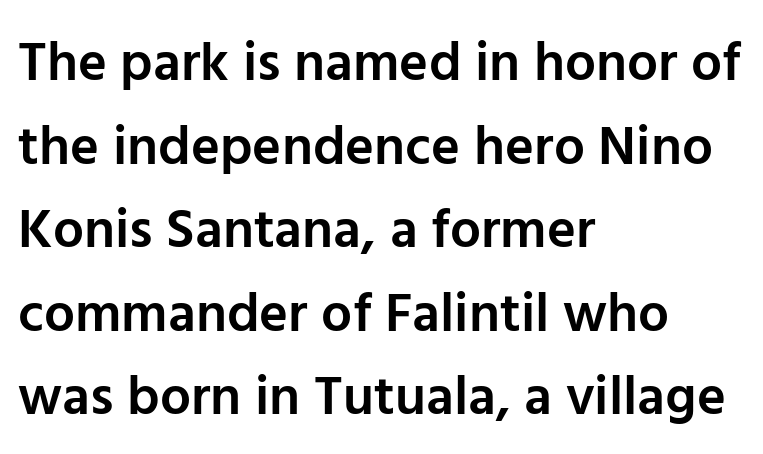
The image shows 55 px semibold sans-serif type, upright; set left-aligned, normal line spacing (1.52x), normal letter spacing, not underlined; low stroke contrast and a medium x-height.
